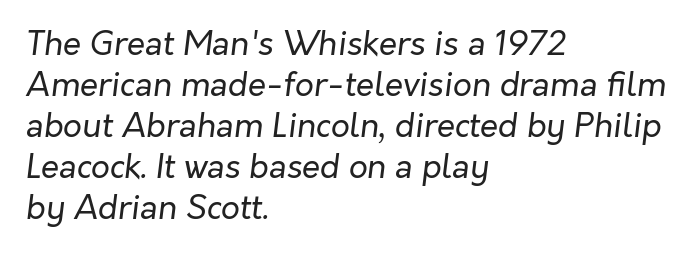
Q: Is the text bold? A: No.
Q: Is the text italic (slanted)? A: Yes, it leans right by about 7 degrees.
Q: Is the text underlined? A: No.
Q: How is the paragraph aligned? A: Left-aligned.
Q: Is the spacing between letters normal or unusually wide? A: Normal.
Q: Width (condensed, normal, or wide)? A: Normal.
Q: Stroke contrast? A: Low.
Q: x-height? A: Medium.
Q: Monospaced? A: No.
